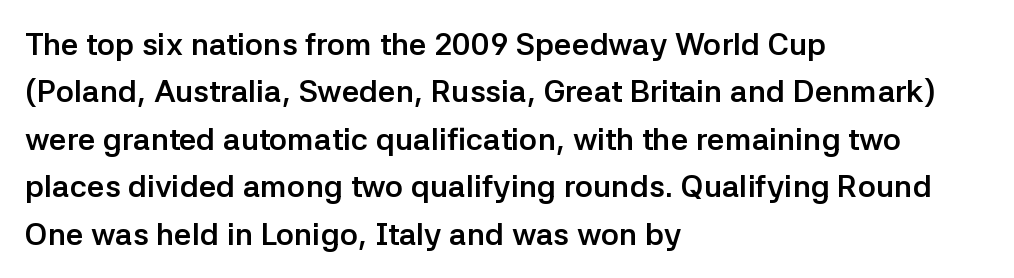
Leading matches the norm, producing a regular column. Tracking here is standard; glyphs follow each other at the usual distance. The typesetter chose a ragged-right arrangement here. The foot of each line stays bare and open. You could not count columns in this text — the font is proportionally spaced.
